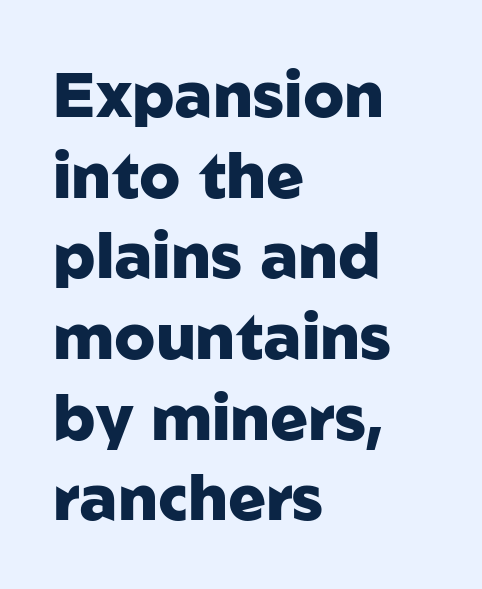
Q: Is the text bold? A: Yes.
Q: Is the text italic (slanted)? A: No, it is upright.
Q: Is the typeface a serif or a sans-serif typeface? A: Sans-serif.
Q: Is the text underlined? A: No.
Q: How is the paragraph aligned? A: Left-aligned.
Q: Is the spacing between letters normal or unusually wide? A: Normal.
Q: Is the spacing between lines tight, normal or loose? A: Normal.
Q: Width (condensed, normal, or wide)? A: Normal.
Q: Stroke contrast? A: Low.
Q: x-height? A: Medium.
Q: Monospaced? A: No.
